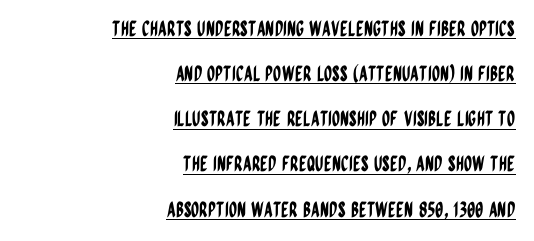
{"italic": "no", "underline": "yes", "align": "right", "line_spacing": "loose", "line_spacing_ratio": 2.15, "letter_spacing": "normal", "letter_spacing_em": 0.0, "glyph_px": 21}
